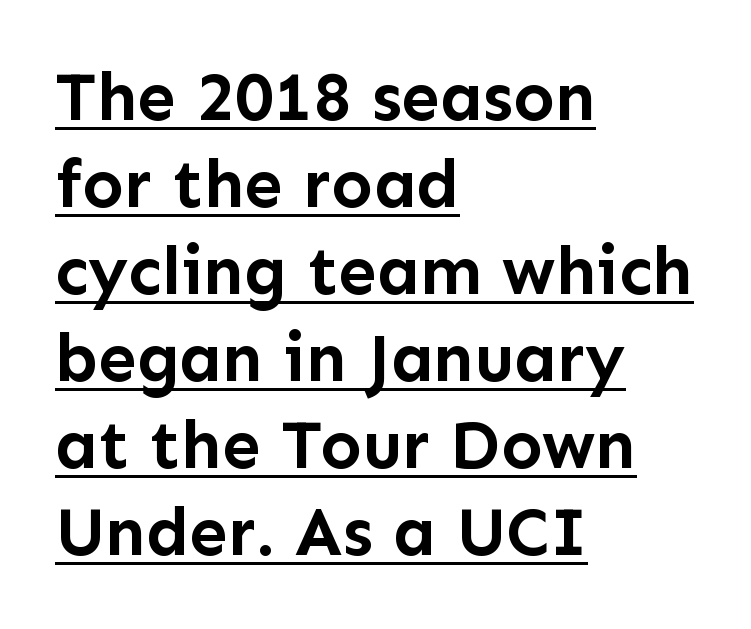
{"serif": "no", "italic": "no", "bold": "yes", "weight": "semibold", "width": "normal", "stroke_contrast": "low", "x_height": "medium", "monospaced": "no", "underline": "yes", "align": "left", "line_spacing": "normal", "line_spacing_ratio": 1.26, "letter_spacing": "normal", "letter_spacing_em": 0.0, "glyph_px": 69}
